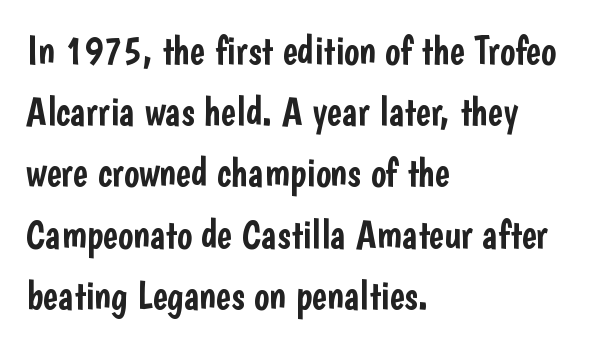
The image shows 40 px condensed sans-serif type, upright; set left-aligned, normal line spacing (1.53x), normal letter spacing, not underlined; low stroke contrast and a medium x-height.
